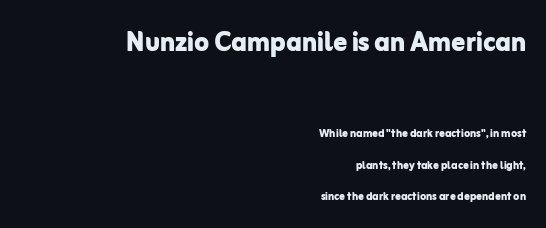
Q: Is the text bold? A: Yes.
Q: Is the text italic (slanted)? A: No, it is upright.
Q: Is the typeface a serif or a sans-serif typeface? A: Sans-serif.
Q: Is the text underlined? A: No.
Q: How is the paragraph aligned? A: Right-aligned.
Q: Is the spacing between letters normal or unusually wide? A: Normal.
Q: Is the spacing between lines tight, normal or loose? A: Loose.
Q: Which block of text is set in a larger size, the first (top) or the second (bottom)? A: The first (top) one.
Q: Width (condensed, normal, or wide)? A: Normal.
Q: Stroke contrast? A: Low.
Q: x-height? A: Medium.
Q: Monospaced? A: No.
